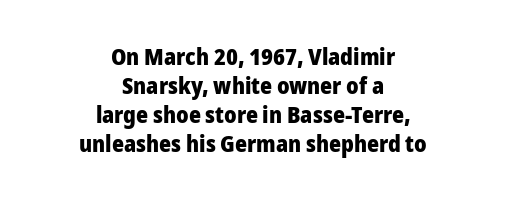
Characters remain perfectly vertical along every line. Descenders are the only things crossing below the line. This rendering uses center alignment, leaving both contours irregular but symmetric. Does the leading feel generous? No, just average. Does extra space separate the letters? No, they use regular spacing.
